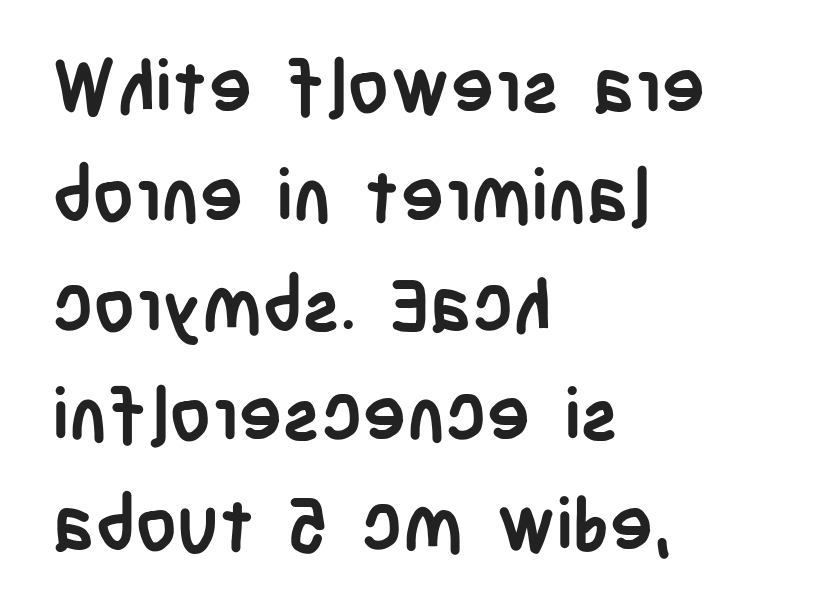
The image shows 73 px semibold, condensed sans-serif type, upright; set left-aligned, normal line spacing (1.5x), normal letter spacing, not underlined; low stroke contrast and a large x-height.
